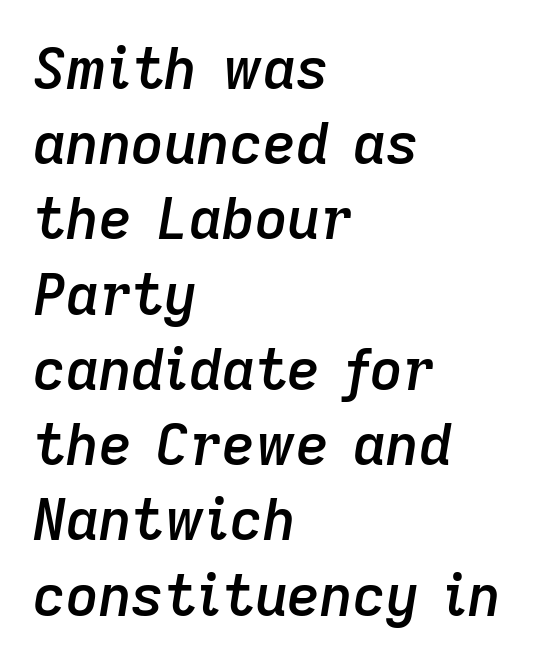
Every letter is mildly thick-stroked: semibold rather than bold. The area under the type is left untouched. The face used here has a pronounced slope to its letters. The lines are quadded left. Reading down the column, the eye jumps a familiar distance to each next line.
